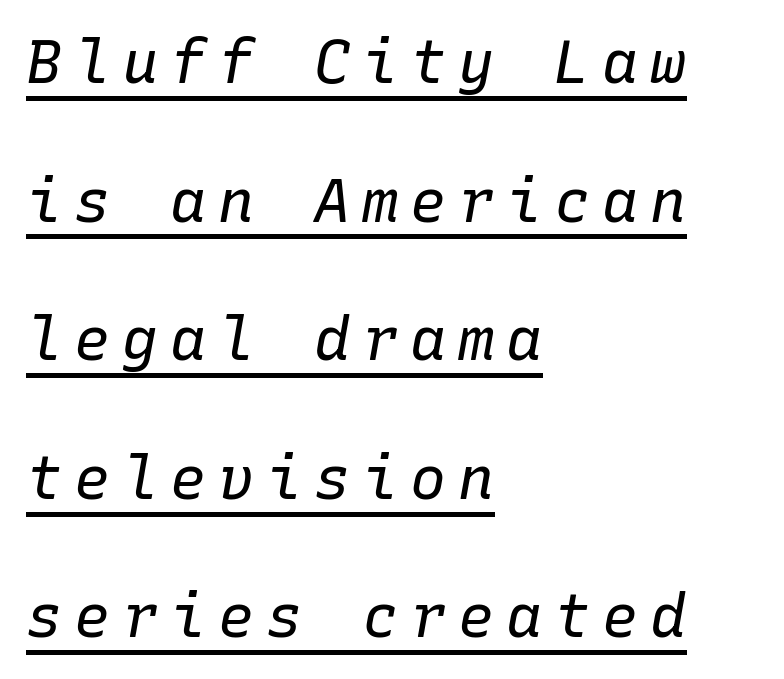
The letters are spread apart with noticeably loose tracking. Widely set lines give the paragraph a tall, airy silhouette. Summary of weight: not heavy and not bold. A baseline rule has been typeset under these characters.
